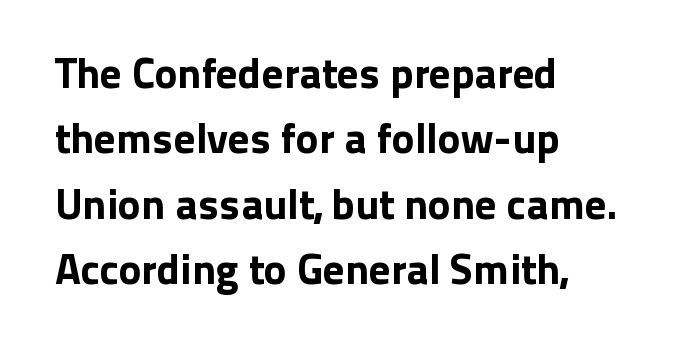
Q: Is the text italic (slanted)? A: No, it is upright.
Q: Is the typeface a serif or a sans-serif typeface? A: Sans-serif.
Q: Is the text underlined? A: No.
Q: How is the paragraph aligned? A: Left-aligned.
Q: Is the spacing between letters normal or unusually wide? A: Normal.
Q: Is the spacing between lines tight, normal or loose? A: Normal.
Q: Width (condensed, normal, or wide)? A: Normal.
Q: Stroke contrast? A: Low.
Q: x-height? A: Medium.
Q: Monospaced? A: No.
